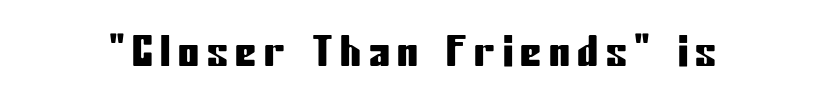
The image shows 42 px condensed sans-serif type, upright; set not underlined; low stroke contrast and a medium x-height.
